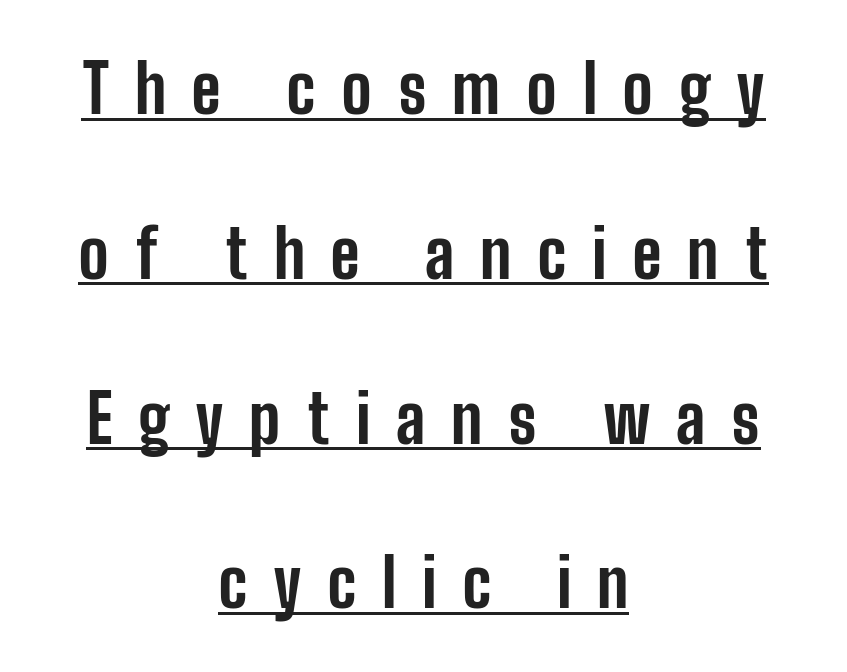
The image shows 67 px bold, condensed sans-serif type, upright; set centered, loose line spacing (2.46x), unusually wide letter spacing (+0.38 em), underlined; low stroke contrast and a medium x-height.
